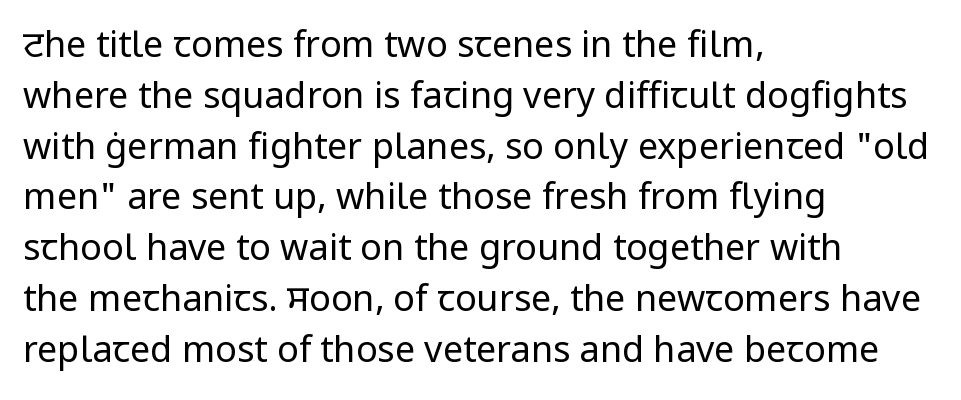
The image shows 36 px regular-weight sans-serif type, upright; set left-aligned, normal line spacing (1.41x), normal letter spacing, not underlined; low stroke contrast and a medium x-height.
